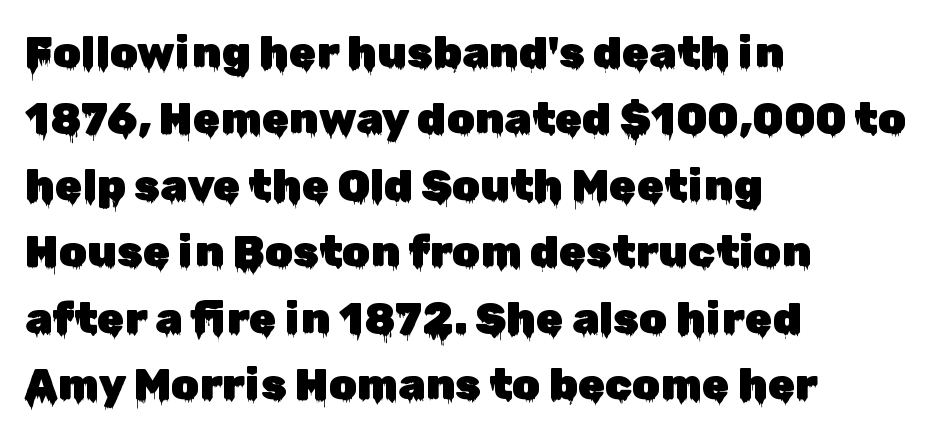
Bare-footed words on every line. Note the varied advance widths — an 'i' is clearly narrower than an 'm'. This is sans-serif lettering, the kind often seen on screens and signage. The rendering keeps characters at their native spacing.
